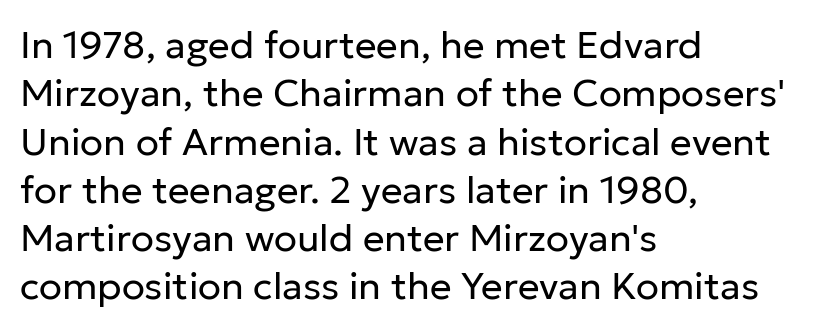
The image shows 38 px regular-weight sans-serif type, upright; set left-aligned, normal line spacing (1.27x), normal letter spacing, not underlined; low stroke contrast and a medium x-height.
